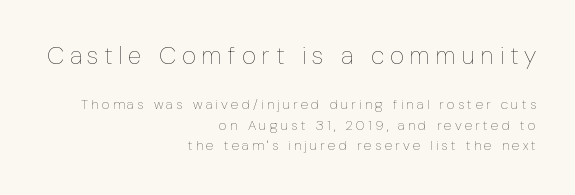
{"italic": "no", "bold": "no", "underline": "no", "align": "right", "line_spacing": "normal", "line_spacing_ratio": 1.46, "letter_spacing": "wide", "letter_spacing_em": 0.23, "larger_block": "first", "size_ratio": 1.79, "glyph_px": 25}
